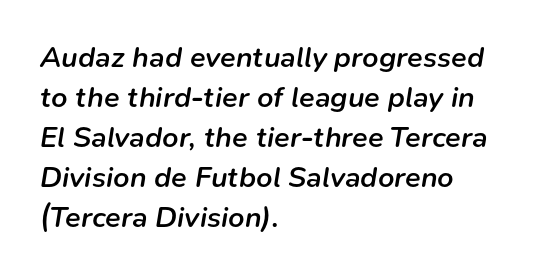
{"italic": "yes", "lean": "right", "slant_degrees": 9, "bold": "semi", "weight": "semibold", "width": "normal", "stroke_contrast": "low", "x_height": "medium", "monospaced": "no", "underline": "no", "align": "left", "line_spacing": "normal", "line_spacing_ratio": 1.38, "letter_spacing": "normal", "letter_spacing_em": 0.0, "glyph_px": 29}
